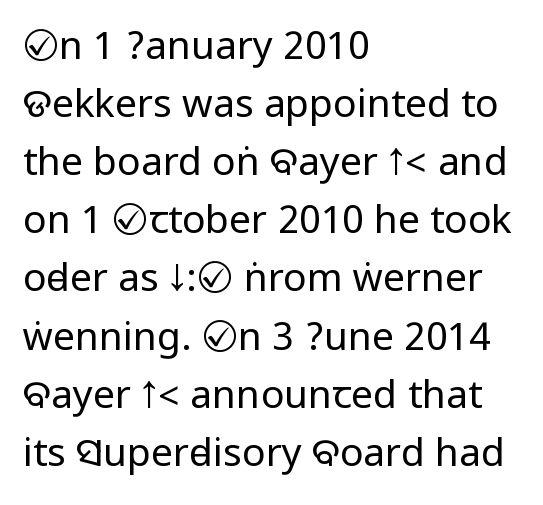
Which margin do the lines hug? The left one — the right edge is uneven. In terms of letterform style, serifs are entirely absent. Nothing heavy about these letters — not bold at all. What's the leading like? Ordinary, nothing unusual.
